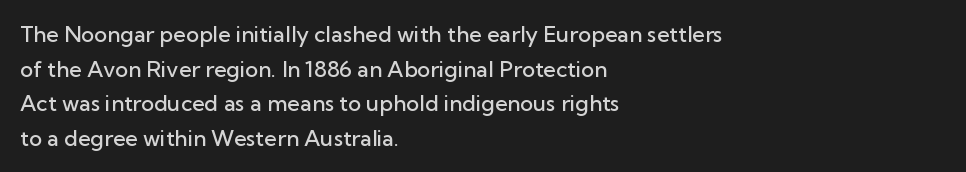
The image shows 22 px text type, upright; set left-aligned, normal line spacing (1.57x), normal letter spacing, not underlined.
